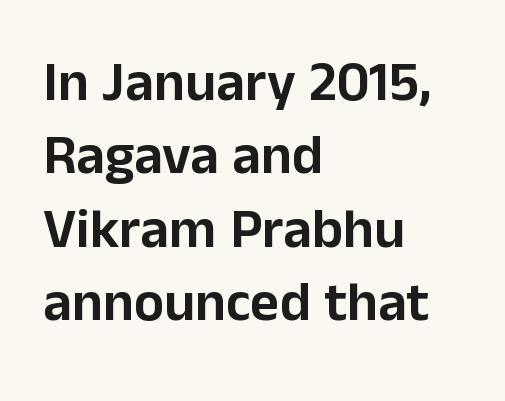
Left-aligned paragraph, ragged on the right. Quick note: interline space is typical. How are the letters spaced? Ordinarily, with no added tracking. Here the designer chose a conventional face with non-uniform glyph widths. Are there feet on the stems? There aren't — it's a sans.
